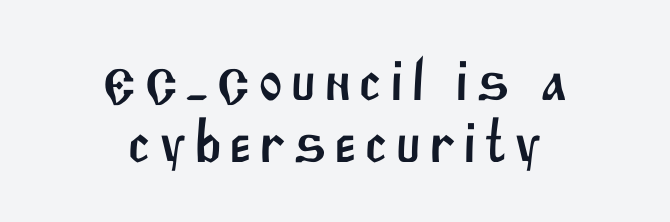
The image shows 59 px sans-serif type; set centered, tight line spacing (1.05x), not underlined; medium stroke contrast and a large x-height.
